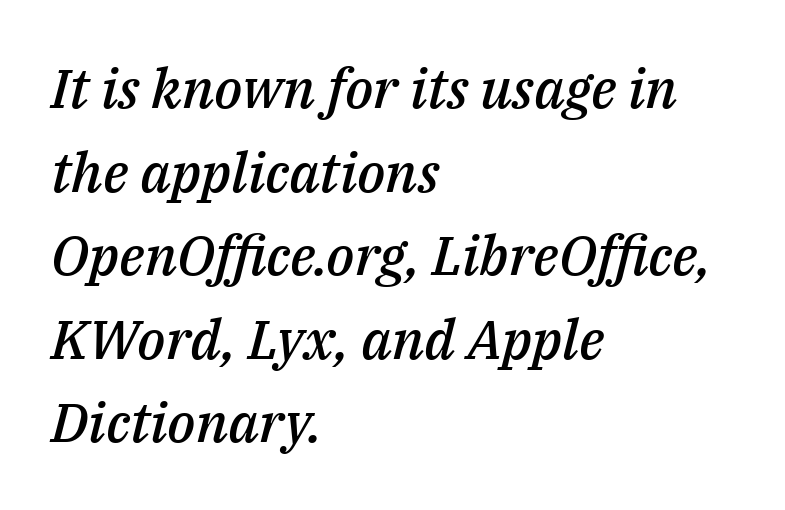
{"italic": "yes", "lean": "right", "slant_degrees": 14, "bold": "semi", "weight": "semibold", "width": "normal", "stroke_contrast": "medium", "x_height": "medium", "monospaced": "no", "underline": "no", "align": "left", "line_spacing": "normal", "line_spacing_ratio": 1.52, "letter_spacing": "normal", "letter_spacing_em": 0.0, "glyph_px": 55}
